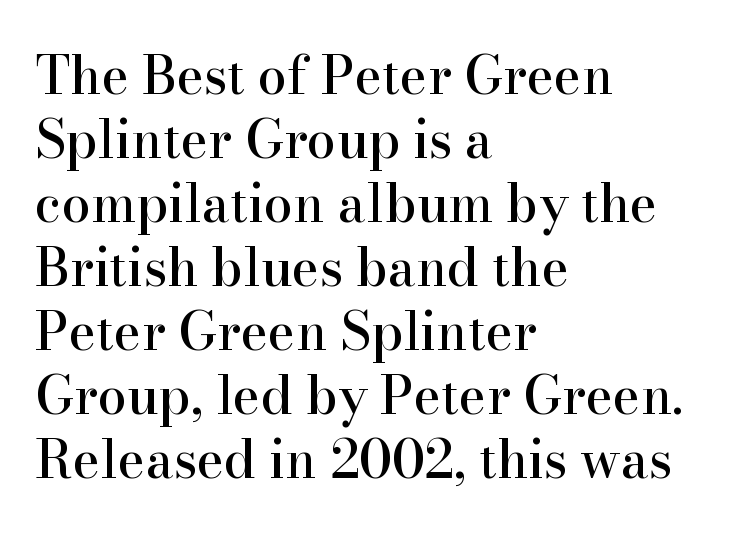
The image shows 52 px serif type, upright; set left-aligned, line spacing 1.23x, normal letter spacing, not underlined; high stroke contrast and a small x-height.
